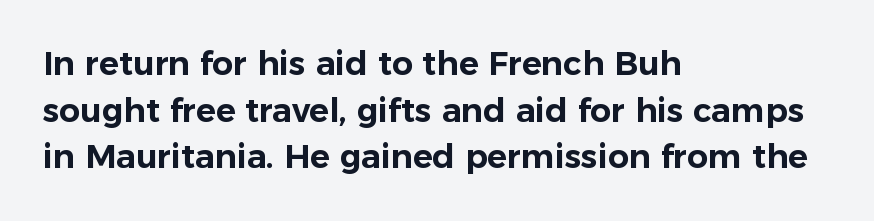
Q: Is the text italic (slanted)? A: No, it is upright.
Q: Is the typeface a serif or a sans-serif typeface? A: Sans-serif.
Q: Is the text underlined? A: No.
Q: How is the paragraph aligned? A: Left-aligned.
Q: Is the spacing between letters normal or unusually wide? A: Normal.
Q: Is the spacing between lines tight, normal or loose? A: Normal.
Q: Width (condensed, normal, or wide)? A: Normal.
Q: Stroke contrast? A: Low.
Q: x-height? A: Medium.
Q: Monospaced? A: No.
